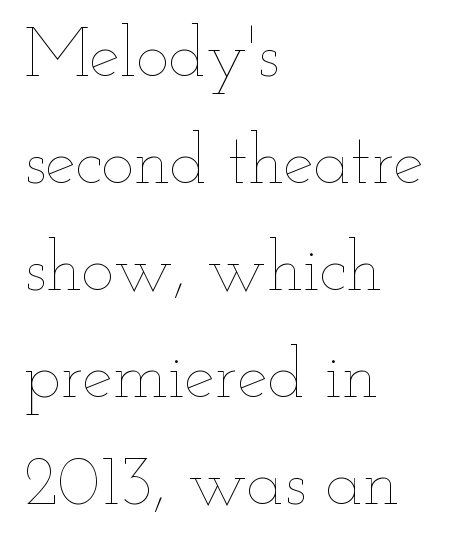
Q: Is the text bold? A: No.
Q: Is the text italic (slanted)? A: No, it is upright.
Q: Is the text underlined? A: No.
Q: How is the paragraph aligned? A: Left-aligned.
Q: Is the spacing between letters normal or unusually wide? A: Normal.
Q: Is the spacing between lines tight, normal or loose? A: Normal.
Q: Width (condensed, normal, or wide)? A: Wide.
Q: Stroke contrast? A: Low.
Q: x-height? A: Small.
Q: Monospaced? A: No.
